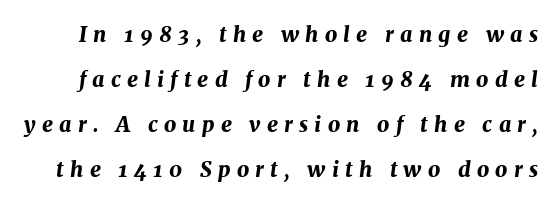
{"italic": "yes", "lean": "right", "slant_degrees": 7, "bold": "yes", "underline": "no", "line_spacing": "loose", "line_spacing_ratio": 2.15, "letter_spacing": "wide", "letter_spacing_em": 0.3, "glyph_px": 21}
